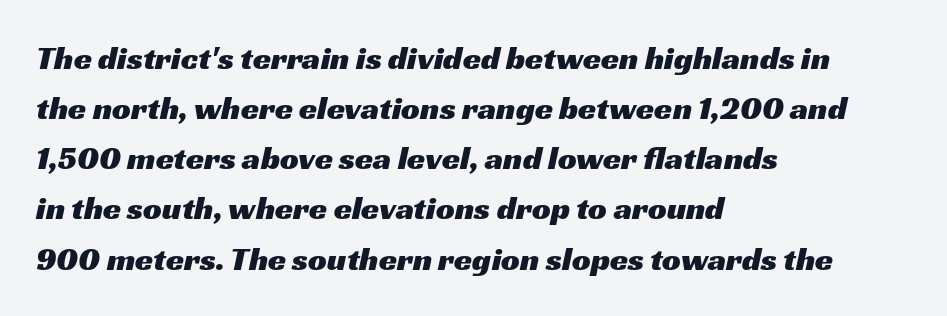
{"serif": "no", "width": "wide", "stroke_contrast": "medium", "x_height": "medium", "monospaced": "no", "underline": "no", "align": "left", "line_spacing": "normal", "line_spacing_ratio": 1.52, "letter_spacing": "normal", "letter_spacing_em": 0.0, "glyph_px": 33}
